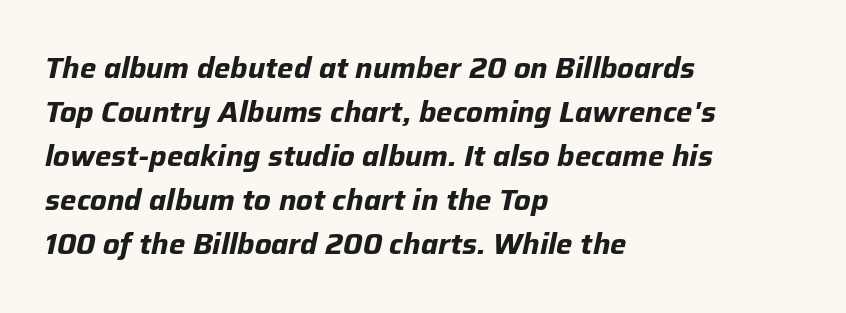
The image shows 29 px bold type, italic (leaning right); set left-aligned, normal line spacing (1.52x), normal letter spacing, not underlined; low stroke contrast and a medium x-height.
